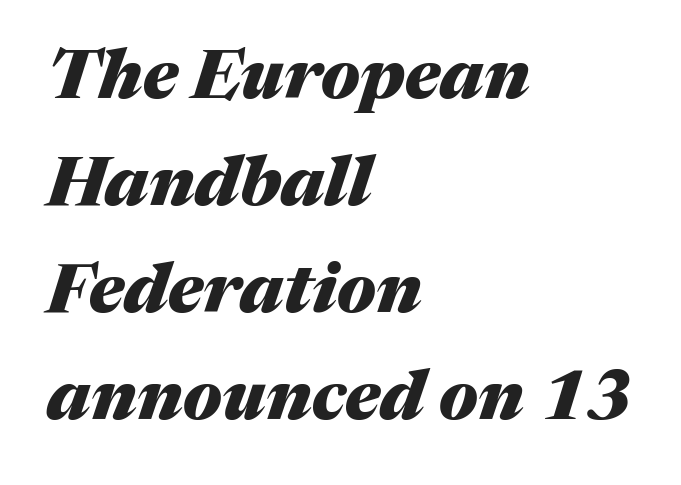
{"italic": "yes", "lean": "right", "slant_degrees": 17, "bold": "yes", "weight": "heavy", "width": "normal", "stroke_contrast": "medium", "x_height": "medium", "monospaced": "no", "underline": "no", "align": "left", "line_spacing": "normal", "line_spacing_ratio": 1.55, "letter_spacing": "normal", "letter_spacing_em": 0.0, "glyph_px": 69}
